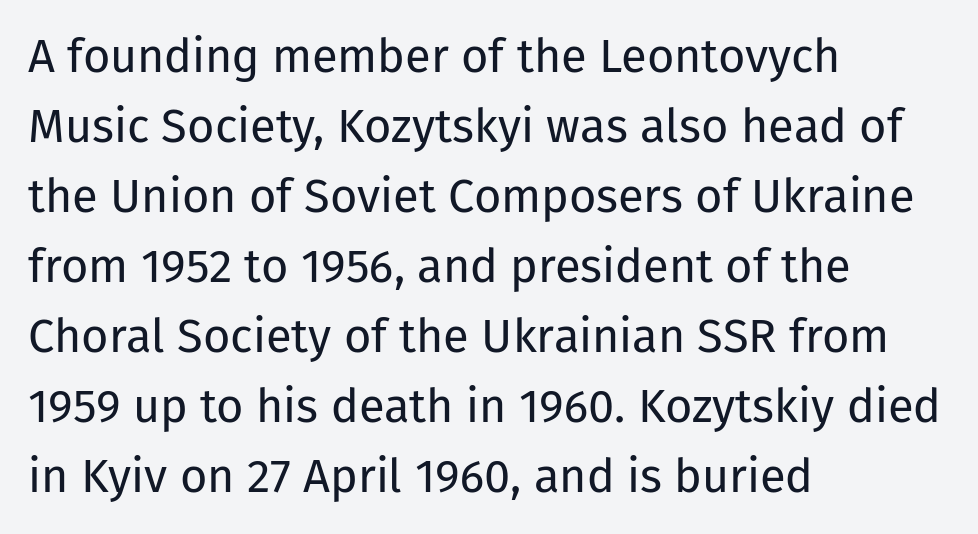
{"serif": "no", "italic": "no", "bold": "no", "weight": "regular", "width": "normal", "stroke_contrast": "low", "x_height": "medium", "monospaced": "no", "underline": "no", "align": "left", "line_spacing": "normal", "line_spacing_ratio": 1.49, "letter_spacing": "normal", "letter_spacing_em": 0.0, "glyph_px": 47}
